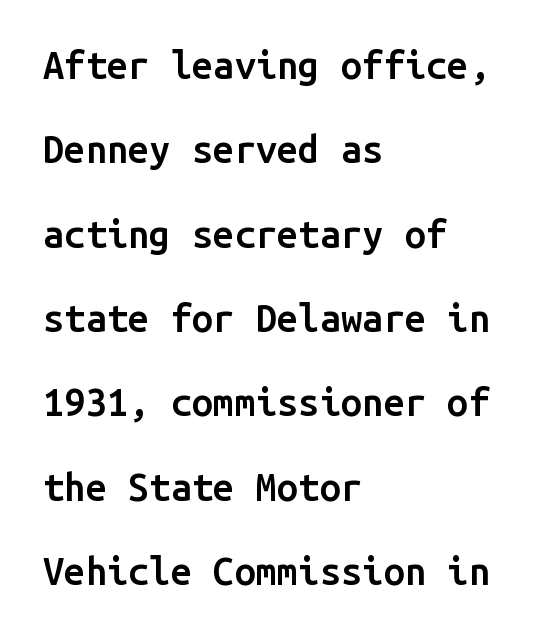
{"serif": "no", "italic": "no", "bold": "semi", "weight": "semibold", "width": "normal", "stroke_contrast": "low", "x_height": "medium", "monospaced": "yes", "underline": "no", "align": "left", "line_spacing": "loose", "line_spacing_ratio": 2.22, "letter_spacing": "normal", "letter_spacing_em": 0.0, "glyph_px": 38}
